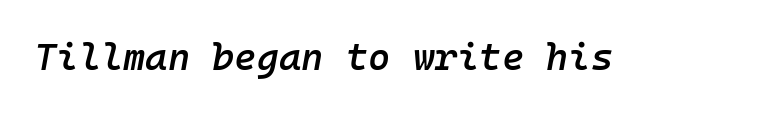
Q: Is the text bold? A: Semi-bold.
Q: Is the text italic (slanted)? A: Yes, it leans right by about 10 degrees.
Q: Is the text underlined? A: No.
Q: Is the spacing between letters normal or unusually wide? A: Normal.
Q: Width (condensed, normal, or wide)? A: Normal.
Q: Stroke contrast? A: Low.
Q: x-height? A: Medium.
Q: Monospaced? A: Yes.
